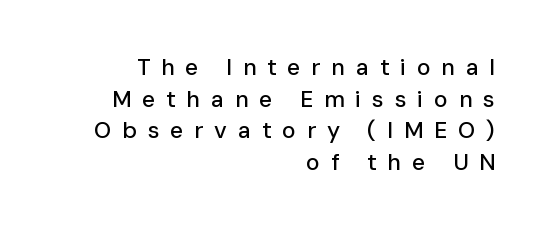
{"italic": "no", "underline": "no", "align": "right", "line_spacing": "normal", "line_spacing_ratio": 1.37, "letter_spacing": "wide", "letter_spacing_em": 0.47, "glyph_px": 23}
